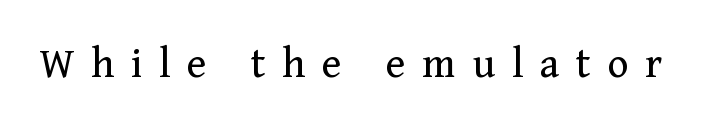
{"serif": "yes", "italic": "no", "bold": "no", "weight": "regular", "width": "normal", "stroke_contrast": "medium", "x_height": "medium", "monospaced": "no", "underline": "no", "letter_spacing": "wide", "letter_spacing_em": 0.37, "glyph_px": 45}
